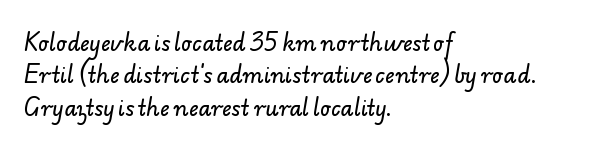
{"underline": "no", "align": "left", "line_spacing": "normal", "line_spacing_ratio": 1.54, "letter_spacing": "normal", "letter_spacing_em": 0.0, "glyph_px": 21}
